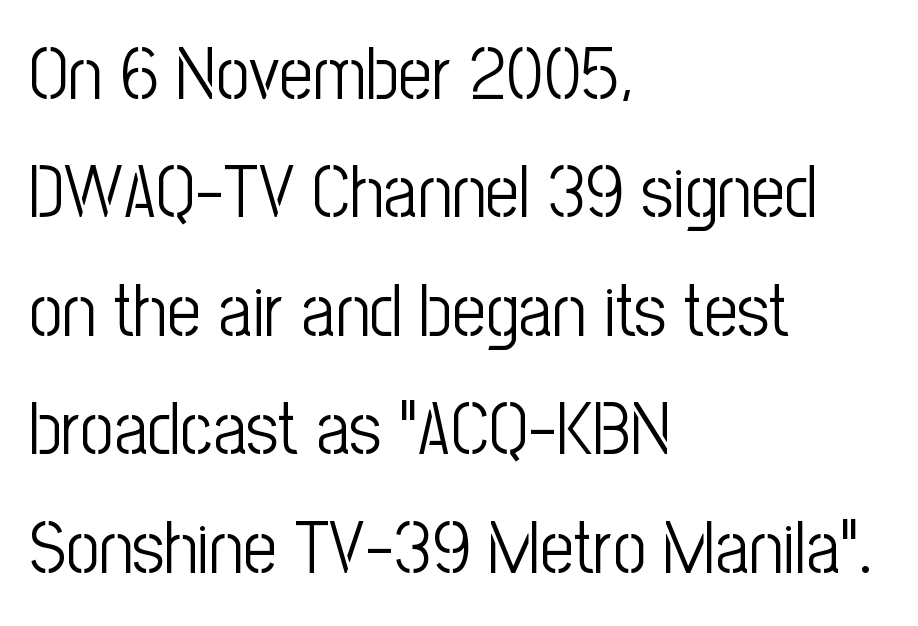
The image shows 74 px light, condensed sans-serif type, upright; set left-aligned, normal line spacing (1.6x), normal letter spacing, not underlined; low stroke contrast and a medium x-height.
